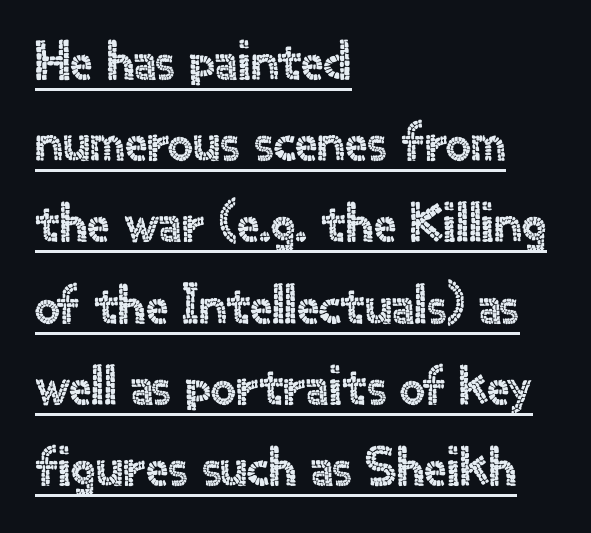
{"serif": "no", "italic": "no", "width": "normal", "x_height": "small", "monospaced": "no", "underline": "yes", "align": "left", "line_spacing": "normal", "line_spacing_ratio": 1.45, "letter_spacing": "normal", "letter_spacing_em": 0.0, "glyph_px": 56}
